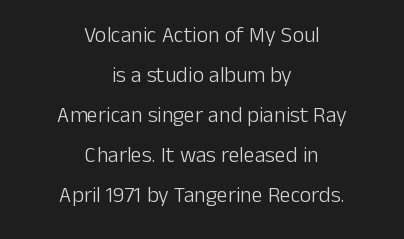
Q: Is the text bold? A: No.
Q: Is the text italic (slanted)? A: No, it is upright.
Q: Is the text underlined? A: No.
Q: How is the paragraph aligned? A: Centered.
Q: Is the spacing between letters normal or unusually wide? A: Normal.
